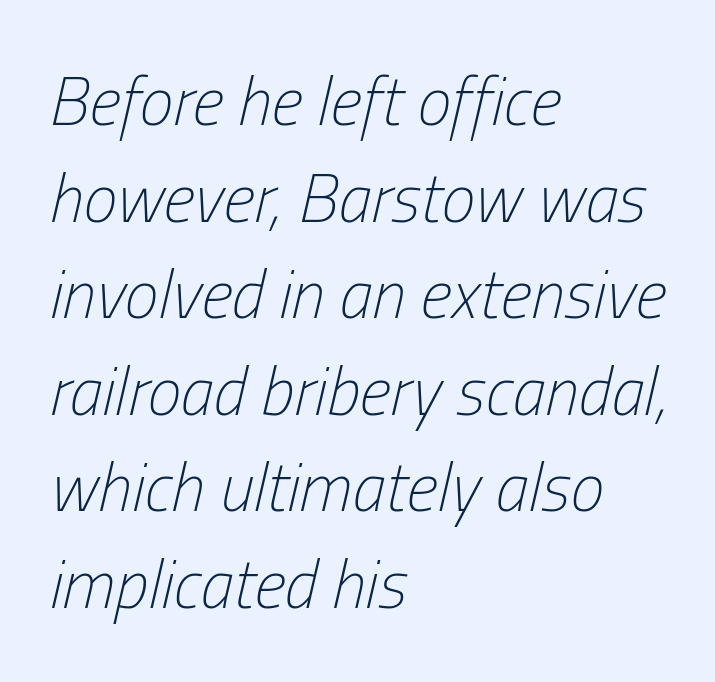
The image shows 68 px light, condensed type, italic (leaning right); set left-aligned, normal line spacing (1.42x), normal letter spacing, not underlined; low stroke contrast and a medium x-height.
